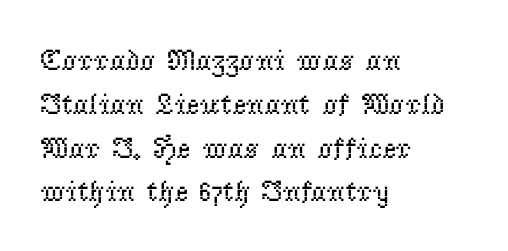
Q: Is the text bold? A: No.
Q: Is the text italic (slanted)? A: No, it is upright.
Q: Is the typeface a serif or a sans-serif typeface? A: Serif.
Q: Is the text underlined? A: No.
Q: How is the paragraph aligned? A: Left-aligned.
Q: Is the spacing between letters normal or unusually wide? A: Normal.
Q: Is the spacing between lines tight, normal or loose? A: Normal.
Q: Width (condensed, normal, or wide)? A: Normal.
Q: Stroke contrast? A: Low.
Q: x-height? A: Small.
Q: Monospaced? A: No.
